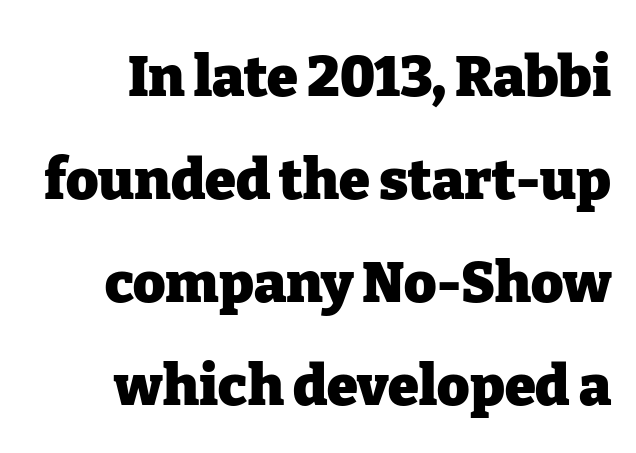
The image shows 56 px heavy serif type, upright; set right-aligned, line spacing 1.84x, normal letter spacing, not underlined; low stroke contrast and a medium x-height.
